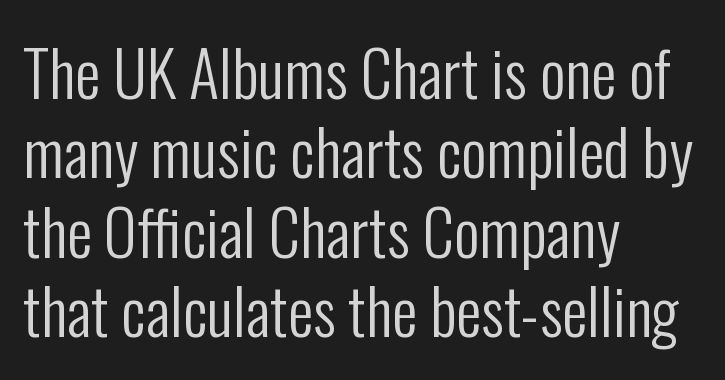
Each row of text sits above clean, open space. Line spacing here is normal. Is this a fixed-width face? No — the glyphs have proportional, varying widths. Where is the straight margin? On the left. No italicization has been applied; the sample stays upright. The characters display no serif detailing; their extremities are plain.
